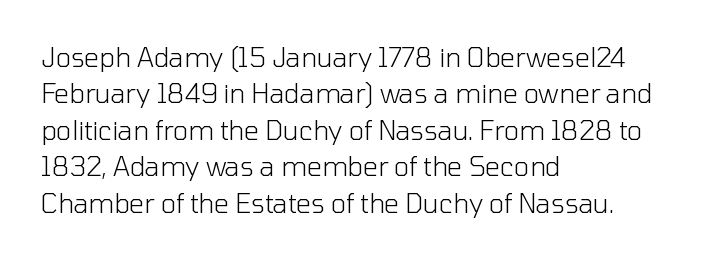
Q: Is the text bold? A: No.
Q: Is the text italic (slanted)? A: No, it is upright.
Q: Is the text underlined? A: No.
Q: How is the paragraph aligned? A: Left-aligned.
Q: Is the spacing between letters normal or unusually wide? A: Normal.
Q: Is the spacing between lines tight, normal or loose? A: Normal.
